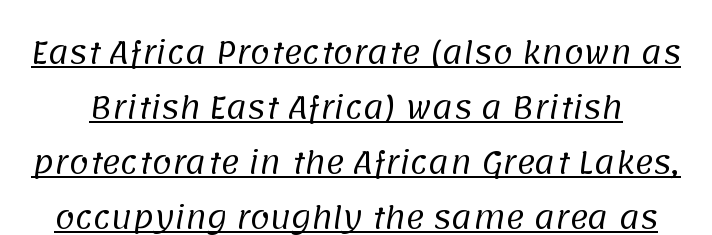
Q: Is the text bold? A: No.
Q: Is the typeface a serif or a sans-serif typeface? A: Sans-serif.
Q: Is the text underlined? A: Yes.
Q: Is the spacing between letters normal or unusually wide? A: Normal.
Q: Is the spacing between lines tight, normal or loose? A: Loose.
Q: Width (condensed, normal, or wide)? A: Normal.
Q: Stroke contrast? A: Low.
Q: x-height? A: Large.
Q: Monospaced? A: No.
